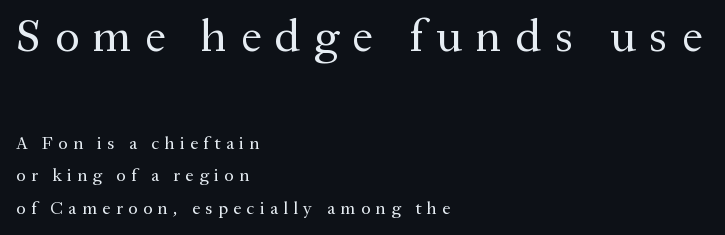
Font category for this specimen: serif. Nope, not italic — everything's standing straight. The passage shown is typed in a proportional face where columns would drift. Vertical stems look standard width or narrower in stroke.
